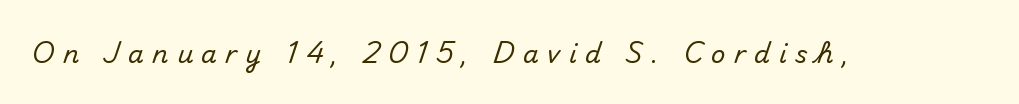
The image shows 25 px text type; set unusually wide letter spacing (+0.34 em), not underlined.
